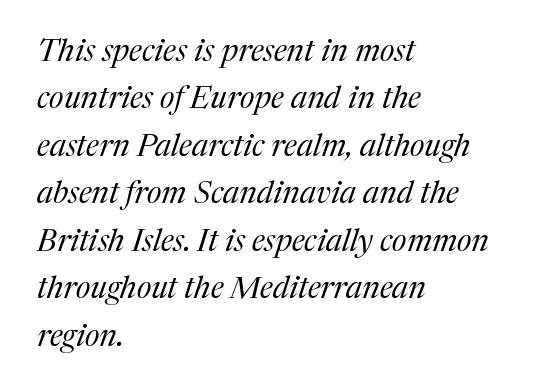
{"serif": "yes", "italic": "yes", "lean": "right", "slant_degrees": 17, "bold": "no", "weight": "regular", "width": "normal", "stroke_contrast": "medium", "x_height": "medium", "monospaced": "no", "underline": "no", "align": "left", "line_spacing": "normal", "line_spacing_ratio": 1.53, "letter_spacing": "normal", "letter_spacing_em": 0.0, "glyph_px": 31}
